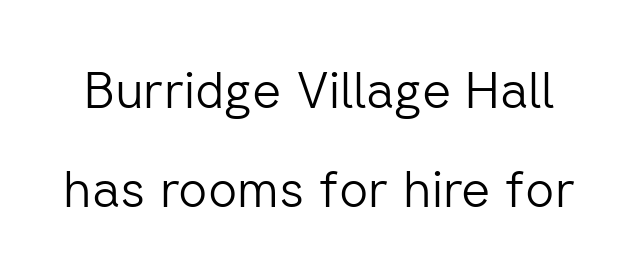
The image shows 51 px light sans-serif type, upright; set loose line spacing (1.95x), normal letter spacing, not underlined; low stroke contrast and a medium x-height.
